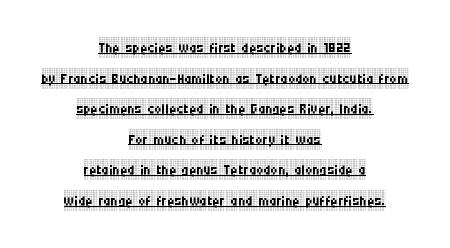
{"italic": "no", "bold": "no", "underline": "yes", "align": "center", "line_spacing": "normal", "line_spacing_ratio": 1.53, "letter_spacing": "normal", "letter_spacing_em": 0.0, "glyph_px": 20}
